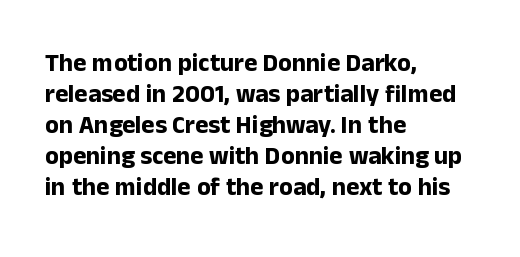
The image shows 25 px bold type, upright; set left-aligned, line spacing 1.24x, normal letter spacing, not underlined.
